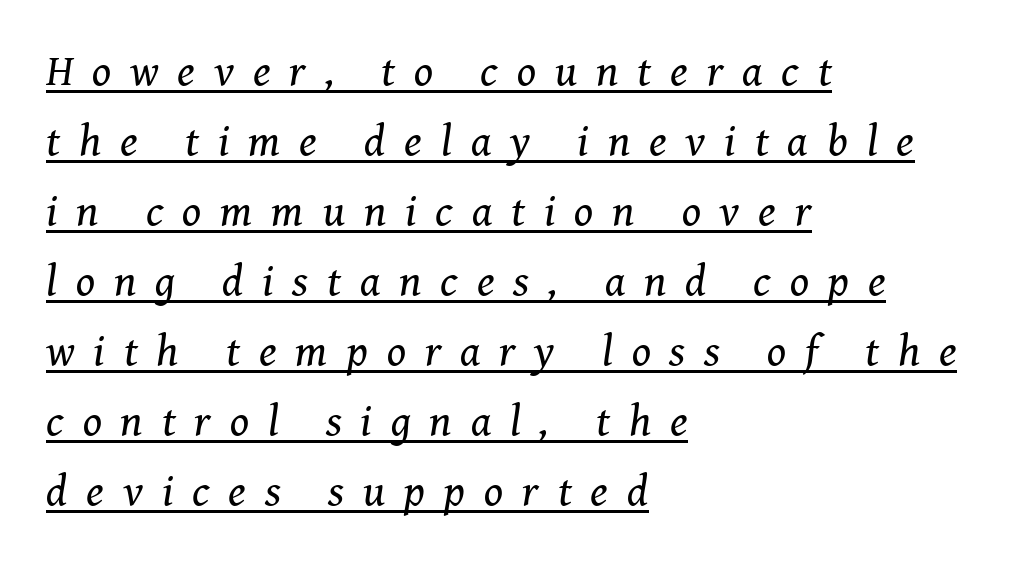
The image shows 44 px regular-weight serif type, italic (leaning right); set left-aligned, normal line spacing (1.59x), unusually wide letter spacing (+0.43 em), underlined; medium stroke contrast and a medium x-height.
